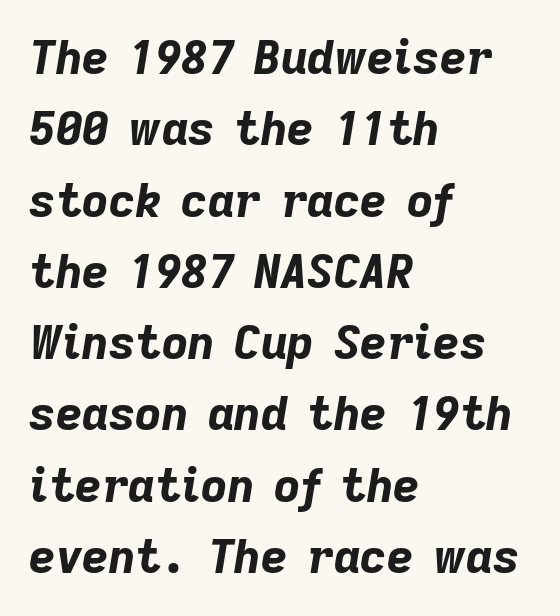
Q: Is the text bold? A: Yes.
Q: Is the text italic (slanted)? A: Yes, it leans right by about 9 degrees.
Q: Is the text underlined? A: No.
Q: How is the paragraph aligned? A: Left-aligned.
Q: Is the spacing between letters normal or unusually wide? A: Normal.
Q: Is the spacing between lines tight, normal or loose? A: Normal.
Q: Width (condensed, normal, or wide)? A: Normal.
Q: Stroke contrast? A: Low.
Q: x-height? A: Medium.
Q: Monospaced? A: No.
